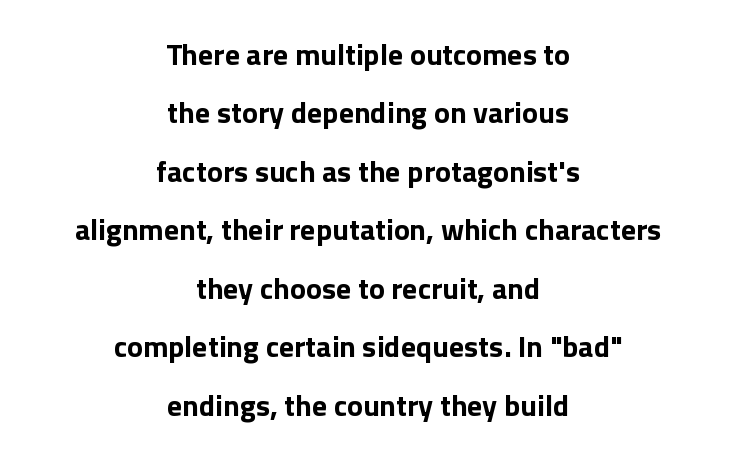
Q: Is the text bold? A: Yes.
Q: Is the text italic (slanted)? A: No, it is upright.
Q: Is the typeface a serif or a sans-serif typeface? A: Sans-serif.
Q: Is the text underlined? A: No.
Q: How is the paragraph aligned? A: Centered.
Q: Is the spacing between letters normal or unusually wide? A: Normal.
Q: Is the spacing between lines tight, normal or loose? A: Loose.
Q: Width (condensed, normal, or wide)? A: Normal.
Q: x-height? A: Medium.
Q: Monospaced? A: No.
